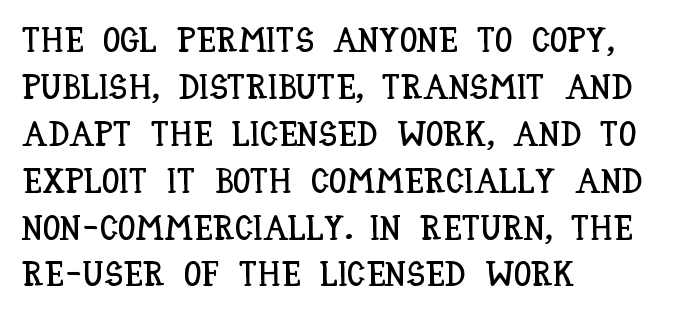
The image shows 35 px condensed type, upright; set left-aligned, normal line spacing (1.34x), normal letter spacing, not underlined; low stroke contrast and a large x-height.
